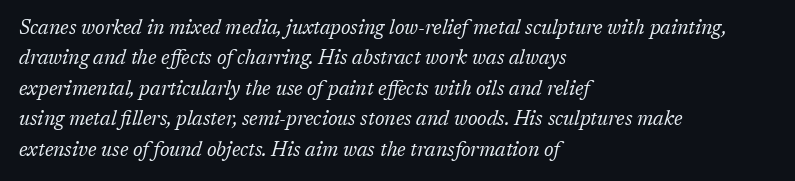
The image shows 20 px text type, italic (leaning right); set left-aligned, normal line spacing (1.52x), normal letter spacing, not underlined.
